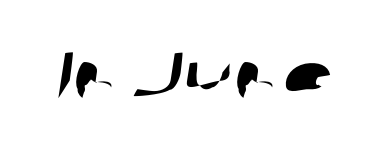
{"serif": "no", "width": "wide", "stroke_contrast": "low", "x_height": "medium", "monospaced": "no", "underline": "no", "letter_spacing": "normal", "letter_spacing_em": 0.0, "glyph_px": 66}
